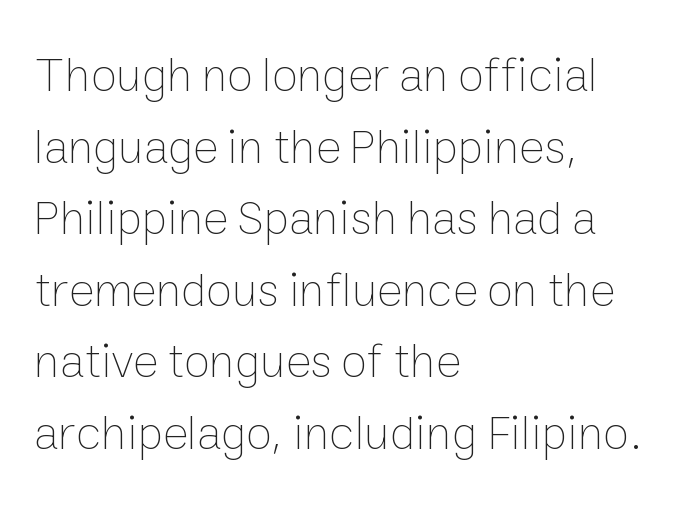
{"italic": "no", "bold": "no", "weight": "thin", "width": "normal", "stroke_contrast": "low", "x_height": "medium", "monospaced": "no", "underline": "no", "align": "left", "line_spacing": "normal", "line_spacing_ratio": 1.49, "letter_spacing": "normal", "letter_spacing_em": 0.0, "glyph_px": 48}
